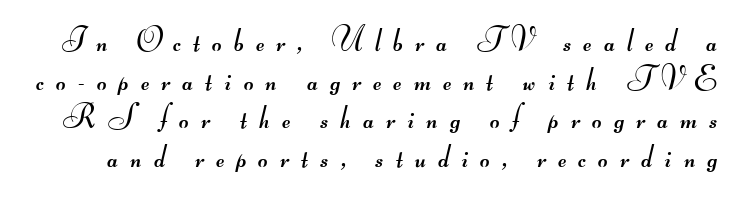
{"serif": "no", "bold": "no", "weight": "regular", "width": "wide", "stroke_contrast": "medium", "monospaced": "no", "underline": "no", "line_spacing_ratio": 1.17, "letter_spacing": "wide", "letter_spacing_em": 0.37, "glyph_px": 33}
